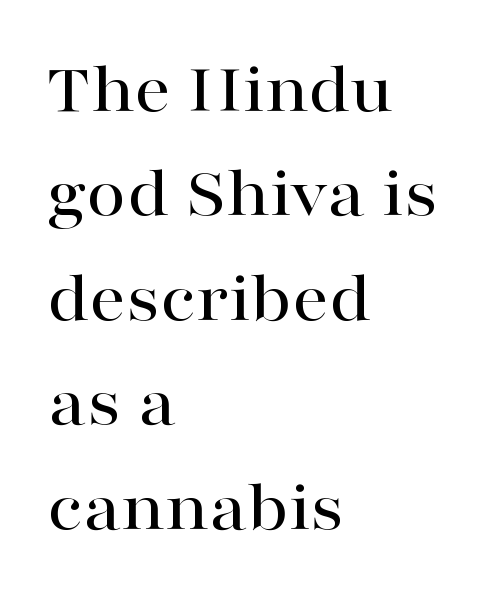
Think of a printed novel: that variable character pitch is what you see here. Look at the tracking — it's just the regular setting, nothing added. Does the lettering tilt? It doesn't — this is upright. Notice how the passage keeps a crisp vertical edge on the left only. Normally led — the rows are evenly, conventionally spaced. A clean baseline with only descenders dipping below it.
